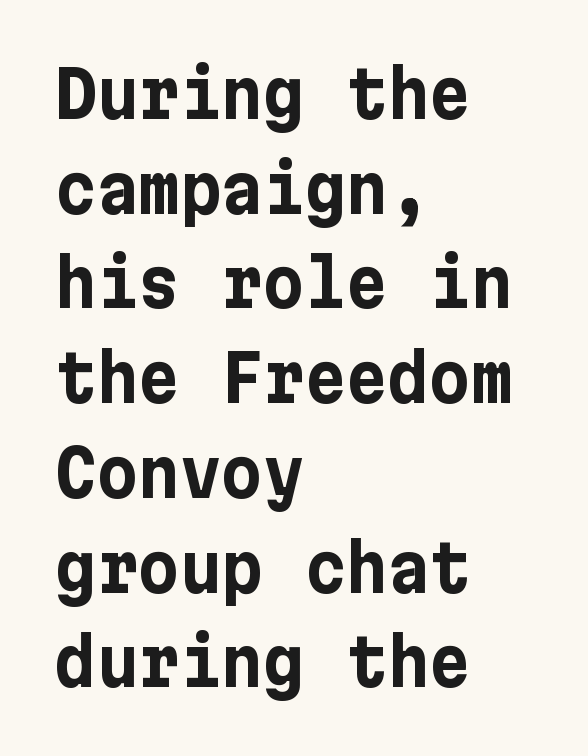
Posture: straight, roman, zero tilt. The rows are spaced the way most documents space them. Grotesque or geometric, the face here clearly has no serifs. Underlining? Definitely not there. Students, note that the glyphs here touch the page at normal intervals.
